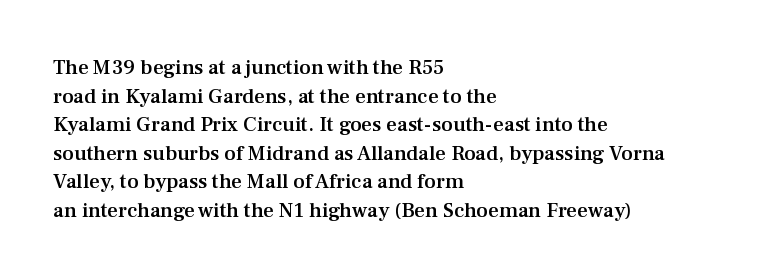
This sample uses an upright cut, with every glyph sitting square on the baseline. Moderately thickened strokes mark this as semibold type. Short note: letters normally spaced. A typesetter would call this leading conventional body-copy spacing. Just letters on the line, the space beneath them empty. Casual observation: everything's shoved over to the left.
